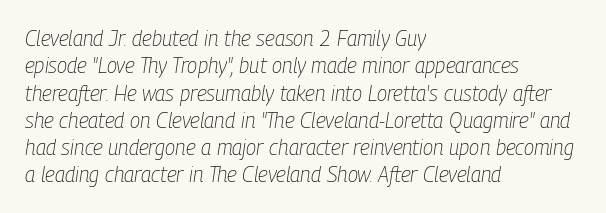
Q: Is the text bold? A: No.
Q: Is the text italic (slanted)? A: Yes, it leans right by about 9 degrees.
Q: Is the text underlined? A: No.
Q: How is the paragraph aligned? A: Left-aligned.
Q: Is the spacing between letters normal or unusually wide? A: Normal.
Q: Is the spacing between lines tight, normal or loose? A: Normal.
